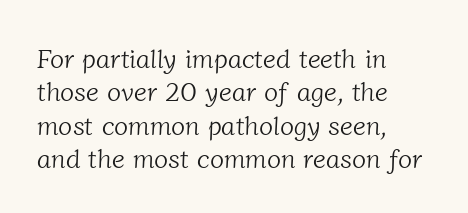
Rule under the text: the space is simply empty. Compared with typical body copy, the letter spacing here is the same. A normal amount of white space separates one row of letters from the next. Short and long lines alike share a common starting point at left. Stroke mass is kept to a normal reading level or below.
